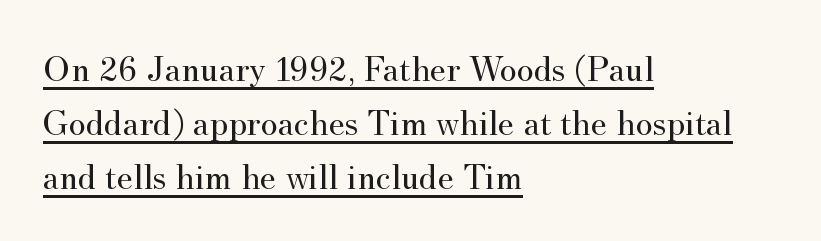
Q: Is the text bold? A: No.
Q: Is the text italic (slanted)? A: No, it is upright.
Q: Is the typeface a serif or a sans-serif typeface? A: Serif.
Q: Is the text underlined? A: Yes.
Q: How is the paragraph aligned? A: Left-aligned.
Q: Is the spacing between letters normal or unusually wide? A: Normal.
Q: Is the spacing between lines tight, normal or loose? A: Normal.
Q: Width (condensed, normal, or wide)? A: Normal.
Q: Stroke contrast? A: Medium.
Q: x-height? A: Small.
Q: Monospaced? A: No.
